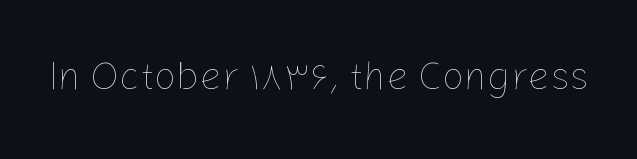
The area under the type is left untouched. No extra ink here — the face is not bold. Each word holds together tightly as a unit, with standard inter-letter gaps. Looks like regular typesetting: each glyph gets only the width it needs. If you drew a line through each stem, it would be perfectly vertical.
